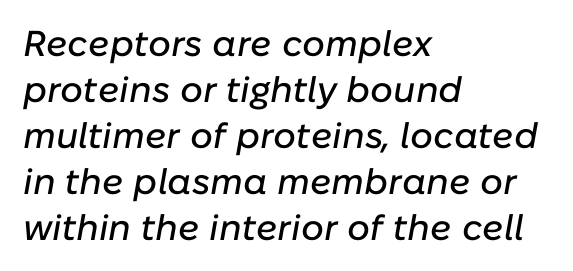
Rendered with sloped, italic letterforms. Clear beneath every line of the passage. Typeset ragged right — the left edge is the straight one. This sample keeps an unexceptional amount of space between lines.
